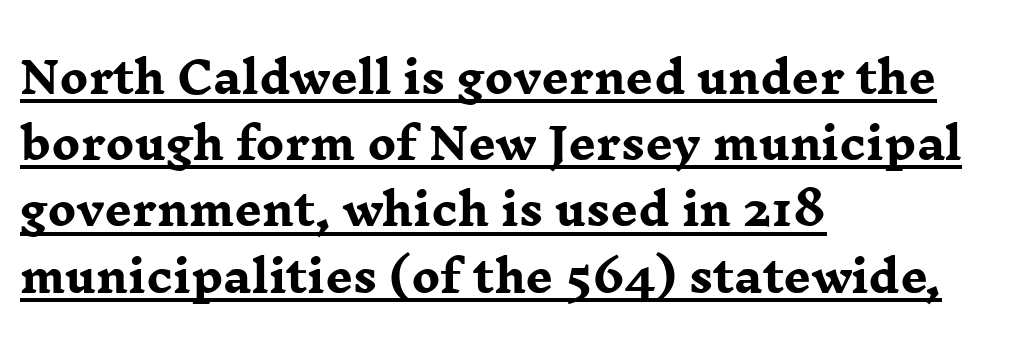
The image shows 43 px heavy, wide serif type, upright; set left-aligned, normal line spacing (1.54x), normal letter spacing, underlined; low stroke contrast and a medium x-height.
